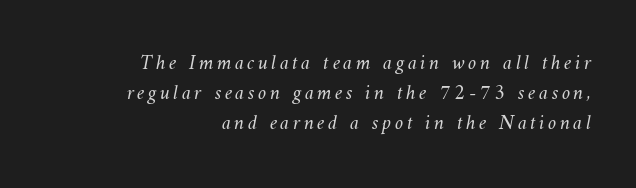
{"bold": "no", "underline": "no", "align": "right", "line_spacing": "normal", "line_spacing_ratio": 1.42, "glyph_px": 21}
